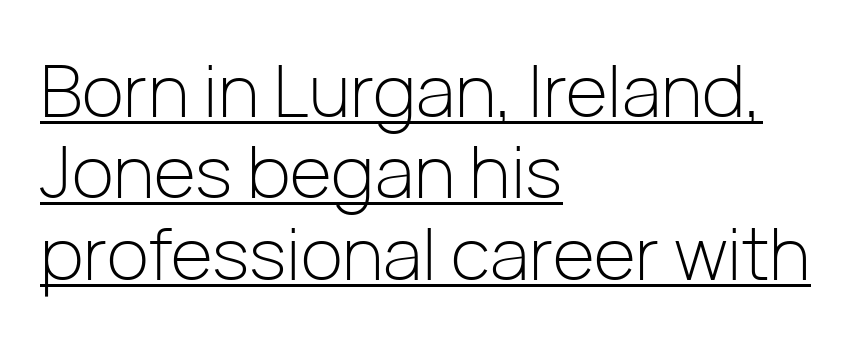
The image shows 72 px light sans-serif type, upright; set left-aligned, tight line spacing (1.13x), normal letter spacing, underlined; low stroke contrast and a medium x-height.
